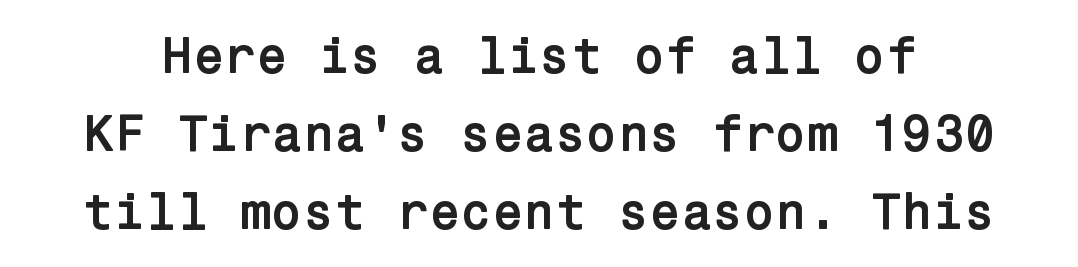
The image shows 51 px semibold sans-serif type, upright; set normal line spacing (1.53x), normal letter spacing, not underlined; low stroke contrast and a medium x-height.
